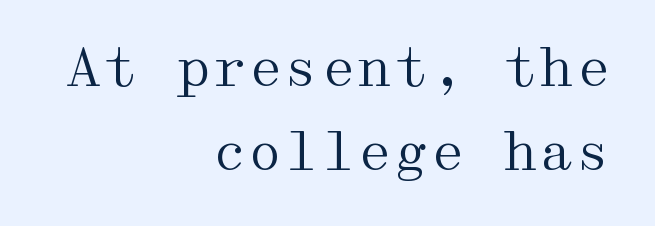
Q: Is the text bold? A: No.
Q: Is the text italic (slanted)? A: No, it is upright.
Q: Is the typeface a serif or a sans-serif typeface? A: Serif.
Q: Is the text underlined? A: No.
Q: How is the paragraph aligned? A: Right-aligned.
Q: Is the spacing between letters normal or unusually wide? A: Normal.
Q: Is the spacing between lines tight, normal or loose? A: Normal.
Q: Width (condensed, normal, or wide)? A: Wide.
Q: Stroke contrast? A: Medium.
Q: x-height? A: Medium.
